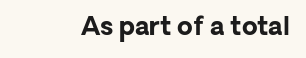
Q: Is the text bold? A: Yes.
Q: Is the text italic (slanted)? A: No, it is upright.
Q: Is the text underlined? A: No.
Q: Is the spacing between letters normal or unusually wide? A: Normal.
